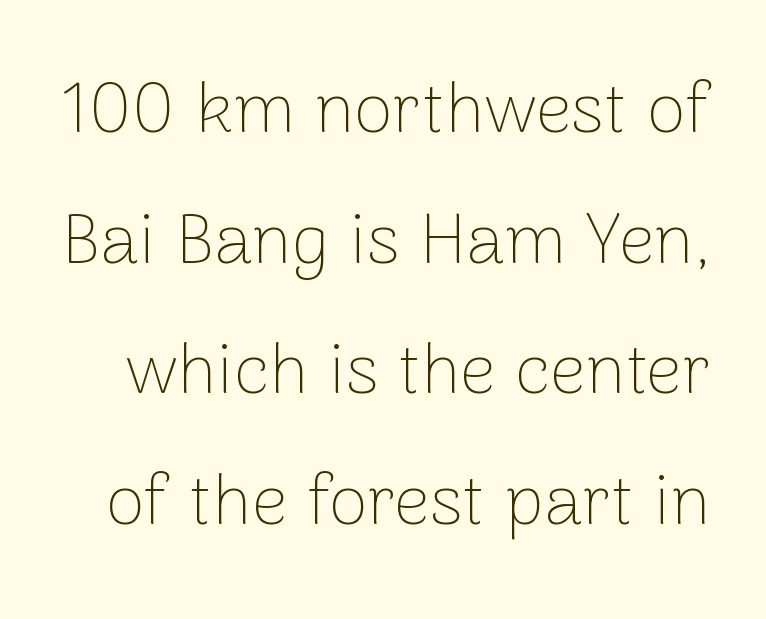
{"serif": "no", "italic": "no", "bold": "no", "weight": "thin", "width": "normal", "stroke_contrast": "low", "x_height": "medium", "monospaced": "no", "underline": "no", "line_spacing_ratio": 1.84, "letter_spacing": "normal", "letter_spacing_em": 0.0, "glyph_px": 71}
